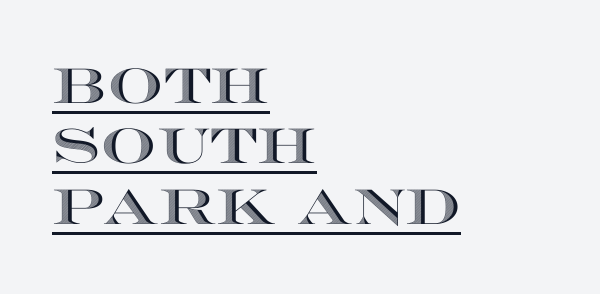
{"italic": "no", "width": "wide", "x_height": "large", "monospaced": "no", "underline": "yes", "align": "left", "line_spacing_ratio": 1.23, "letter_spacing": "normal", "letter_spacing_em": 0.0, "glyph_px": 49}
